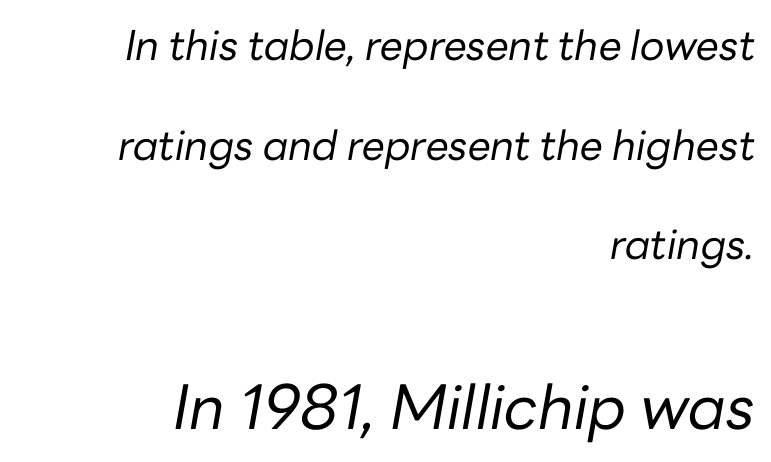
{"italic": "yes", "lean": "right", "slant_degrees": 10, "bold": "no", "weight": "regular", "width": "normal", "stroke_contrast": "low", "x_height": "medium", "monospaced": "no", "underline": "no", "align": "right", "line_spacing": "loose", "line_spacing_ratio": 2.43, "letter_spacing": "normal", "letter_spacing_em": 0.0, "larger_block": "second", "size_ratio": 1.49, "glyph_px": 61}
